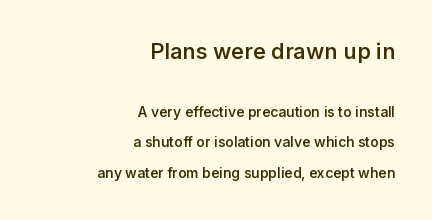
Q: Is the text bold? A: Semi-bold.
Q: Is the text italic (slanted)? A: No, it is upright.
Q: Is the text underlined? A: No.
Q: How is the paragraph aligned? A: Right-aligned.
Q: Is the spacing between letters normal or unusually wide? A: Normal.
Q: Is the spacing between lines tight, normal or loose? A: Loose.
Q: Which block of text is set in a larger size, the first (top) or the second (bottom)? A: The first (top) one.
